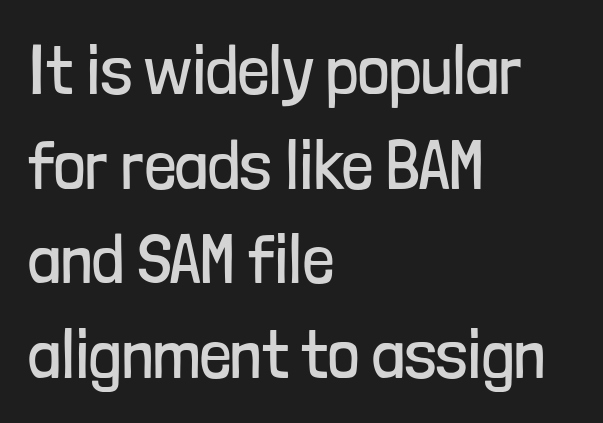
Each letter's strokes conclude bluntly, with no projecting serifs. The vertical gap from one line to the next is medium. This is not heavy type; no bold has been used. The setting favours the left margin, as ordinary paragraphs usually do.
